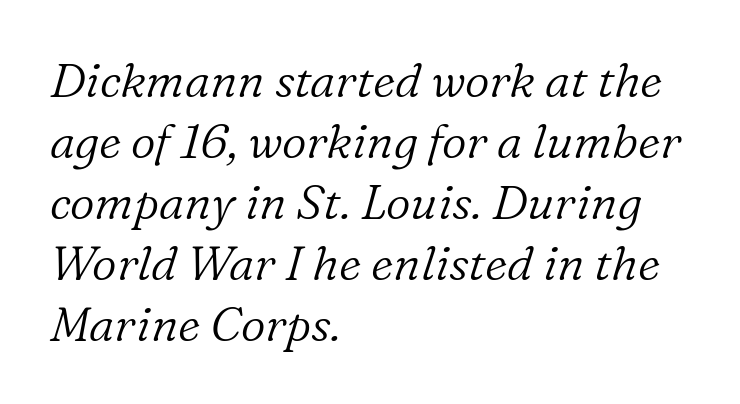
Descender tails drop into unmarked territory. In terms of posture, this sample is oblique. This rendering uses left alignment, leaving the right contour irregular. Line spacing here is normal. Type style note: has serifs.
